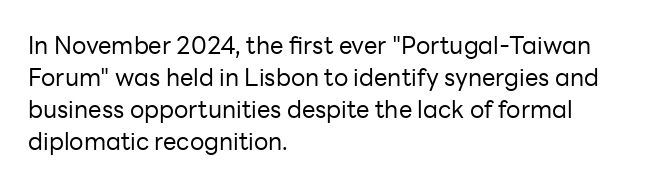
{"italic": "no", "bold": "no", "underline": "no", "align": "left", "line_spacing": "normal", "line_spacing_ratio": 1.34, "letter_spacing": "normal", "letter_spacing_em": 0.0, "glyph_px": 24}
